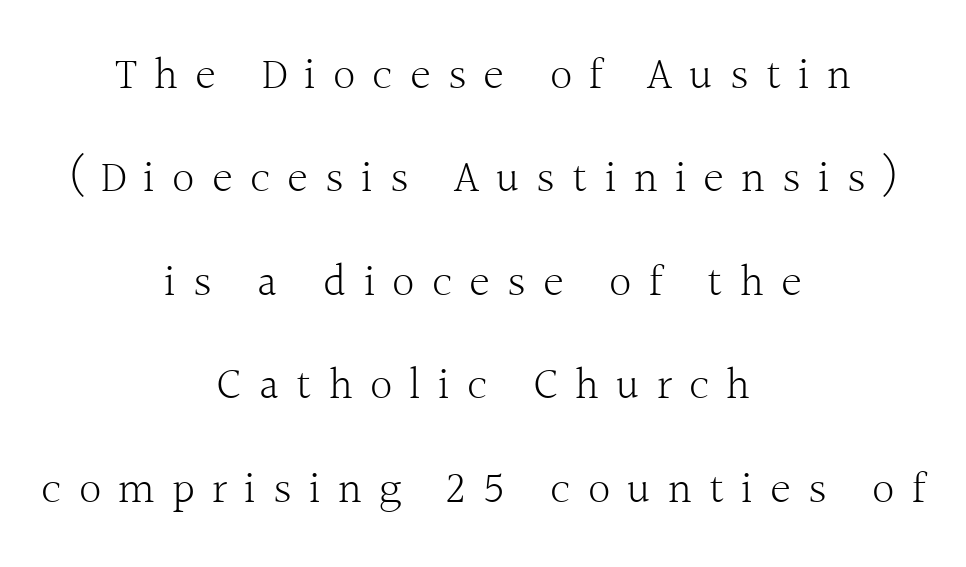
{"serif": "yes", "italic": "no", "bold": "no", "weight": "light", "width": "normal", "x_height": "medium", "monospaced": "no", "underline": "no", "align": "center", "line_spacing": "loose", "line_spacing_ratio": 2.3, "letter_spacing": "wide", "letter_spacing_em": 0.38, "glyph_px": 45}
